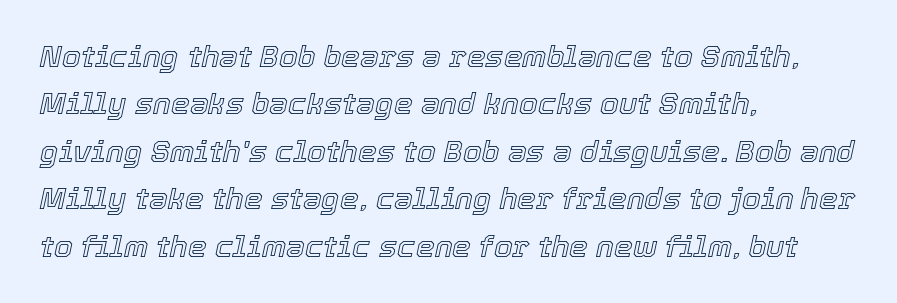
{"italic": "yes", "lean": "right", "slant_degrees": 12, "width": "normal", "x_height": "medium", "monospaced": "no", "underline": "no", "align": "left", "line_spacing": "normal", "line_spacing_ratio": 1.58, "letter_spacing": "normal", "letter_spacing_em": 0.0, "glyph_px": 30}
